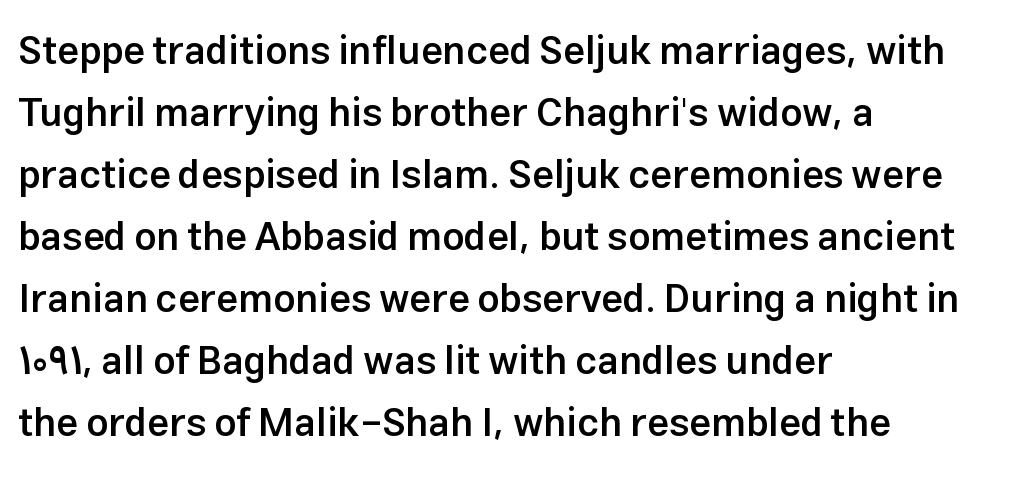
Tracking value appears to be zero — textbook default spacing. Underlining? Definitely not there. Style check: upright. Reading down the block, your eye returns to a fixed left position each line.
